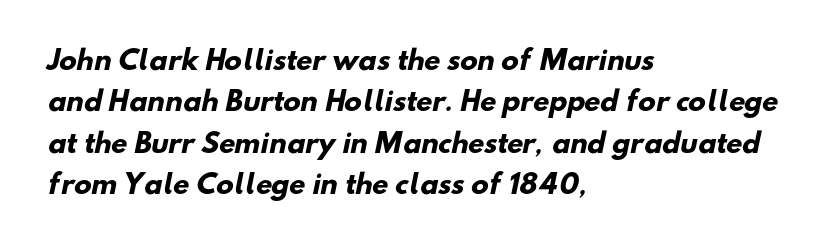
The image shows 26 px bold type; set left-aligned, normal line spacing (1.59x), normal letter spacing, not underlined.
